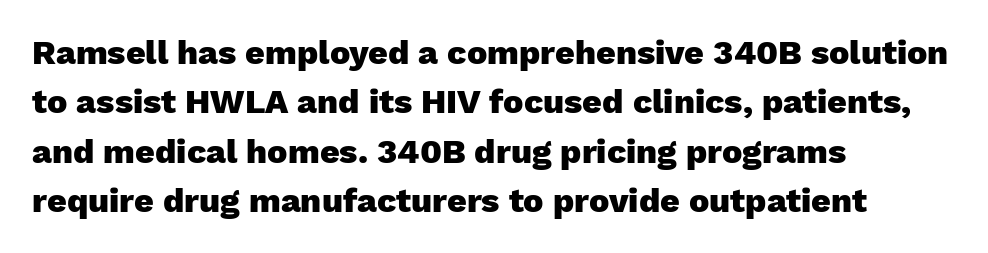
{"serif": "no", "italic": "no", "bold": "yes", "weight": "heavy", "width": "normal", "stroke_contrast": "low", "x_height": "medium", "monospaced": "no", "underline": "no", "align": "left", "line_spacing": "normal", "line_spacing_ratio": 1.45, "letter_spacing": "normal", "letter_spacing_em": 0.0, "glyph_px": 34}
